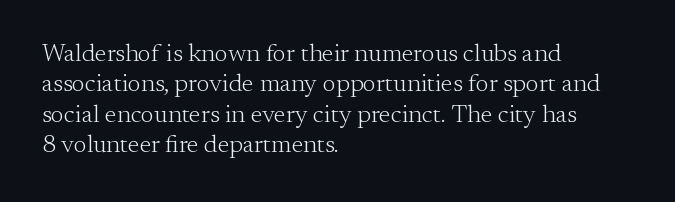
{"italic": "no", "bold": "no", "underline": "no", "align": "left", "line_spacing_ratio": 1.22, "letter_spacing": "normal", "letter_spacing_em": 0.0, "glyph_px": 25}
